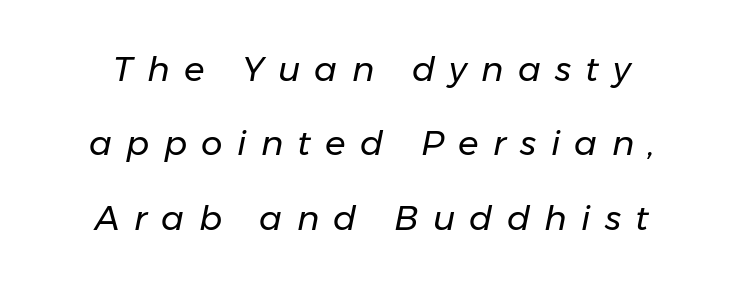
Q: Is the text bold? A: No.
Q: Is the text italic (slanted)? A: Yes, it leans right by about 11 degrees.
Q: Is the text underlined? A: No.
Q: Is the spacing between letters normal or unusually wide? A: Unusually wide.
Q: Is the spacing between lines tight, normal or loose? A: Loose.
Q: Width (condensed, normal, or wide)? A: Normal.
Q: Stroke contrast? A: Low.
Q: x-height? A: Medium.
Q: Monospaced? A: No.
